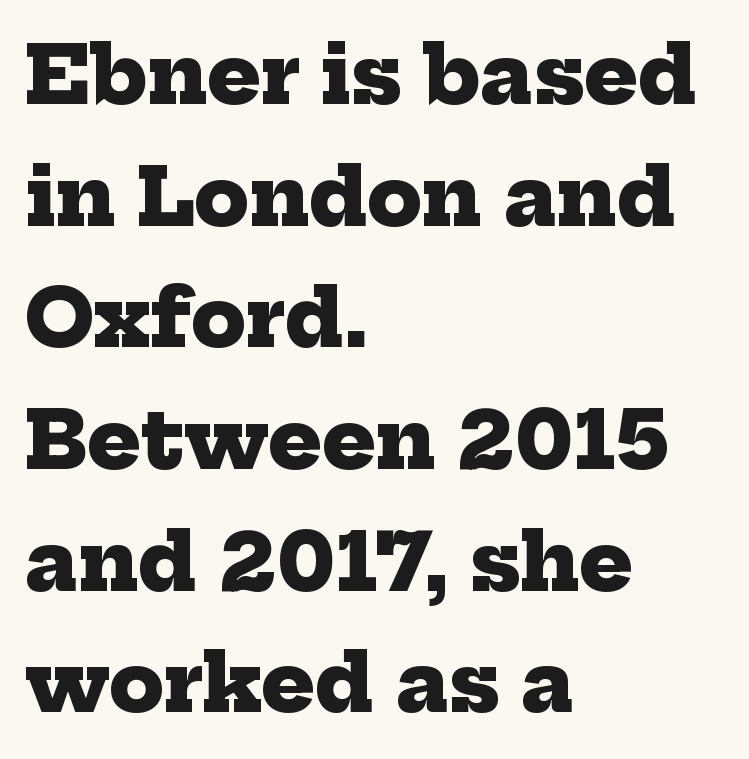
{"serif": "yes", "bold": "yes", "weight": "heavy", "width": "normal", "stroke_contrast": "low", "x_height": "medium", "monospaced": "no", "underline": "no", "align": "left", "line_spacing": "normal", "line_spacing_ratio": 1.54, "letter_spacing": "normal", "letter_spacing_em": 0.0, "glyph_px": 79}
